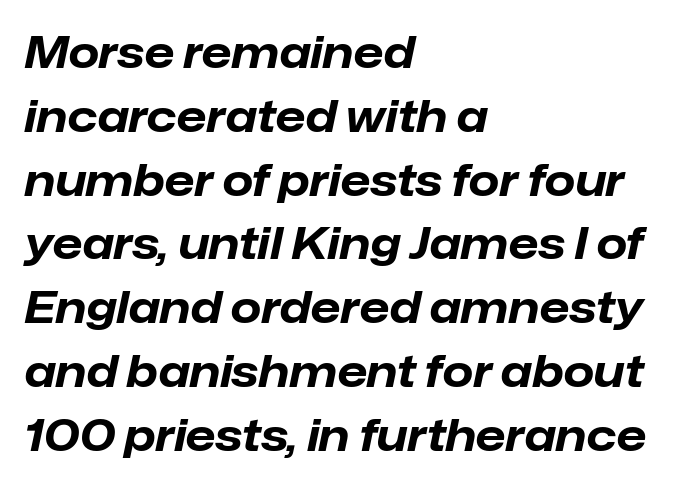
The letters advance in unequal steps, a hallmark of proportional type. This sample uses an oblique cut, with every glyph tilted off the vertical. Is there much room between lines? A standard amount, neither cramped nor airy. The compositor pushed each line to the left boundary.
